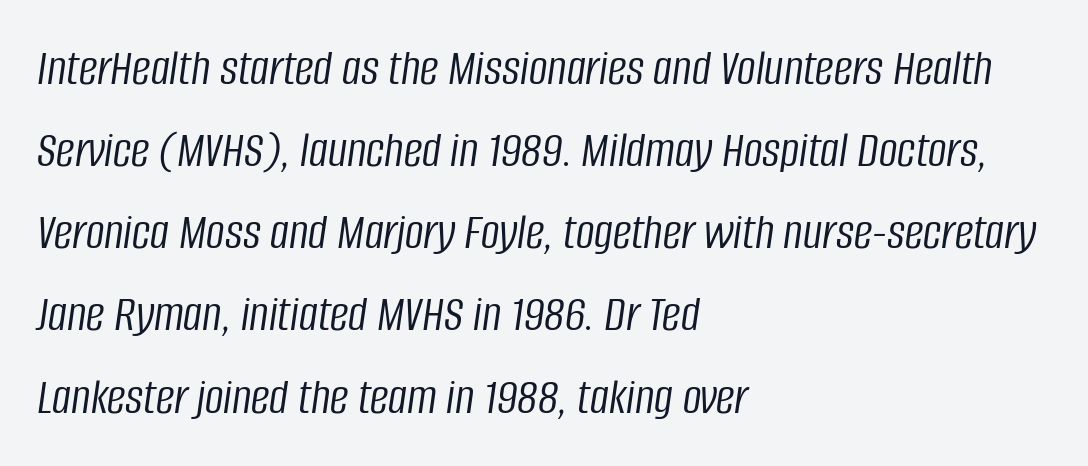
{"italic": "yes", "lean": "right", "slant_degrees": 8, "bold": "no", "weight": "light", "width": "condensed", "stroke_contrast": "low", "x_height": "large", "monospaced": "no", "underline": "no", "align": "left", "line_spacing": "normal", "line_spacing_ratio": 1.58, "letter_spacing": "normal", "letter_spacing_em": 0.0, "glyph_px": 52}
